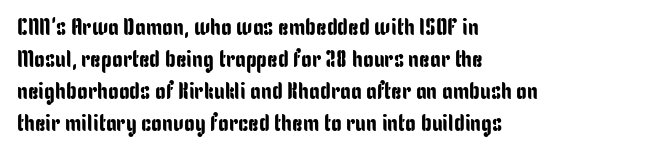
Q: Is the text italic (slanted)? A: No, it is upright.
Q: Is the text underlined? A: No.
Q: How is the paragraph aligned? A: Left-aligned.
Q: Is the spacing between letters normal or unusually wide? A: Normal.
Q: Is the spacing between lines tight, normal or loose? A: Normal.
